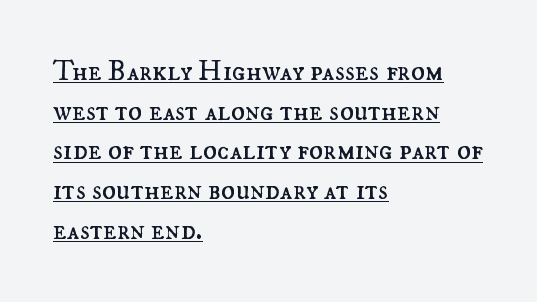
The strokes are not fattened; the text isn't bold. Do the letters lean? They stand straight. What decoration does the sample have? An underline. Interline gaps are of average width in this sample.
